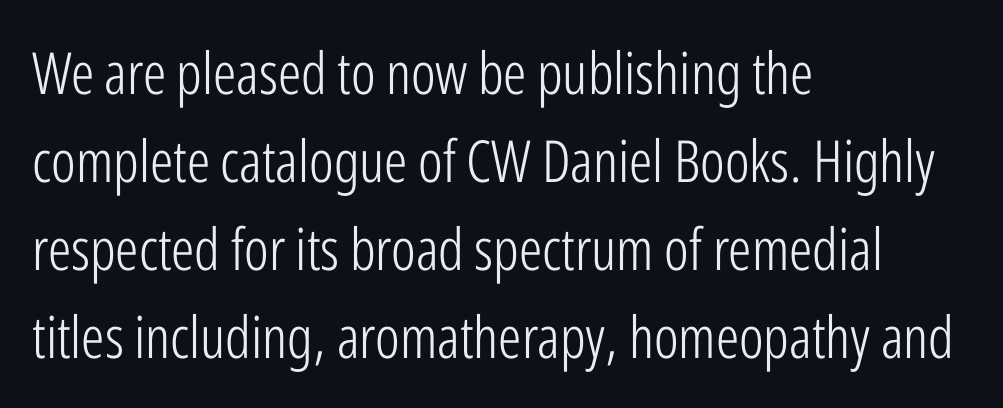
The image shows 58 px light, condensed sans-serif type, upright; set left-aligned, normal line spacing (1.52x), normal letter spacing, not underlined; low stroke contrast and a medium x-height.
